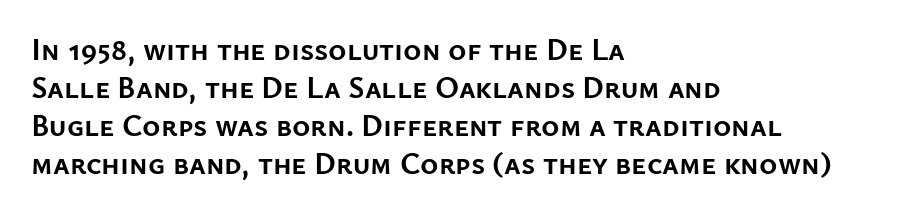
The letters are bold, with thick, heavy strokes. Characters remain perfectly vertical along every line. Caption: standard tracking, unaltered. This sample has the flowing, uneven cadence of proportional lettering. A bare baseline throughout the passage.
